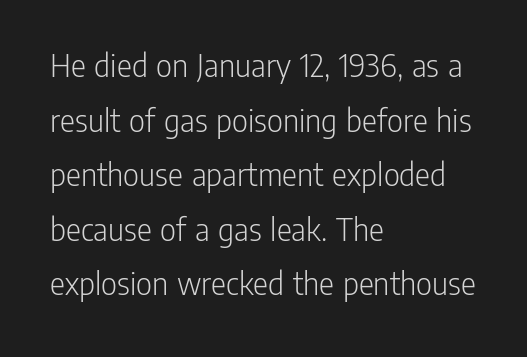
The string is rendered with underlining switched off. The lines are quadded left. The rendering keeps characters at their native spacing. Every stem runs plumb, perpendicular to the baseline. Stem width sits at or under what a default text font uses.
